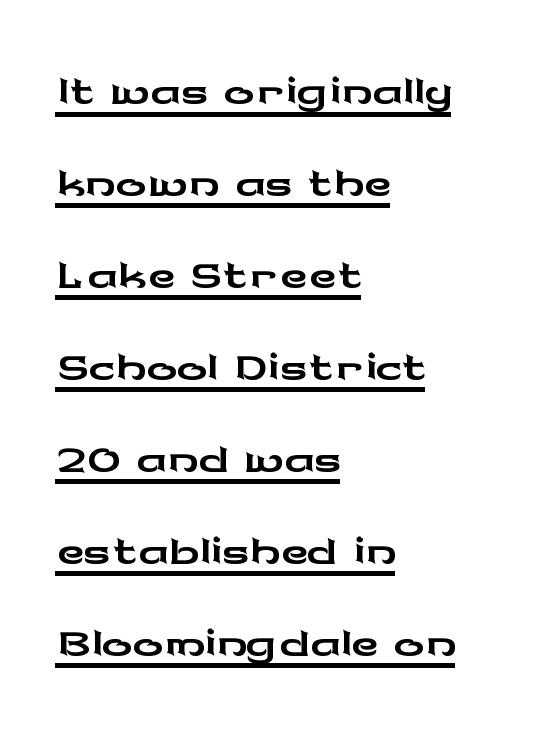
{"serif": "no", "italic": "no", "width": "wide", "stroke_contrast": "low", "x_height": "medium", "monospaced": "no", "underline": "yes", "align": "left", "line_spacing_ratio": 1.21, "letter_spacing": "normal", "letter_spacing_em": 0.0, "glyph_px": 76}
